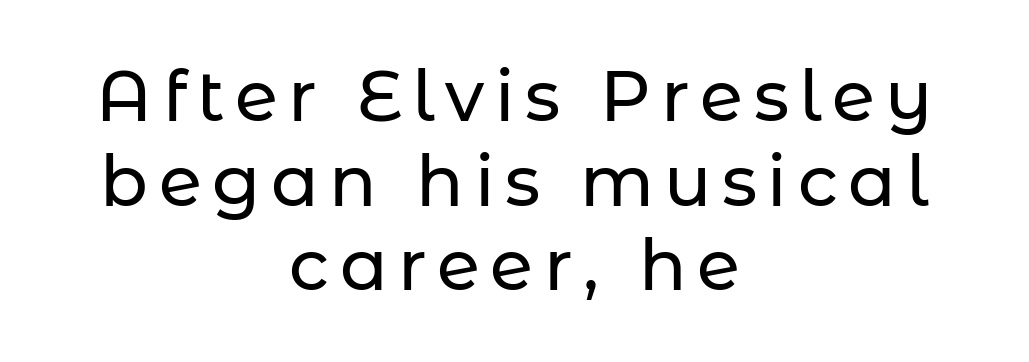
Q: Is the text italic (slanted)? A: No, it is upright.
Q: Is the typeface a serif or a sans-serif typeface? A: Sans-serif.
Q: Is the text underlined? A: No.
Q: How is the paragraph aligned? A: Centered.
Q: Width (condensed, normal, or wide)? A: Normal.
Q: Stroke contrast? A: Low.
Q: x-height? A: Medium.
Q: Monospaced? A: No.
